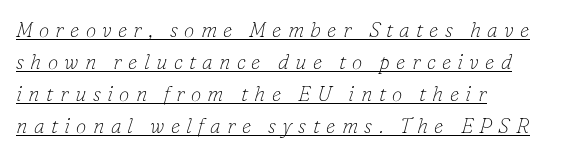
Think standard paragraph weight, or any step lighter than that. What stands out about the letter spacing? Its width — letters are far apart. Students, observe: this is what conventionally led text looks like. If you drew a ruler down the left edge, every line would touch it. Style check: oblique.
